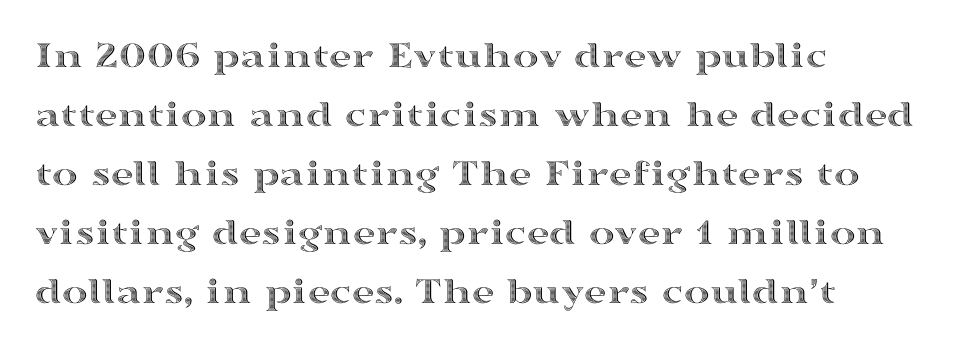
{"italic": "no", "width": "wide", "x_height": "medium", "monospaced": "no", "underline": "no", "align": "left", "line_spacing": "normal", "line_spacing_ratio": 1.51, "letter_spacing": "normal", "letter_spacing_em": 0.0, "glyph_px": 39}
